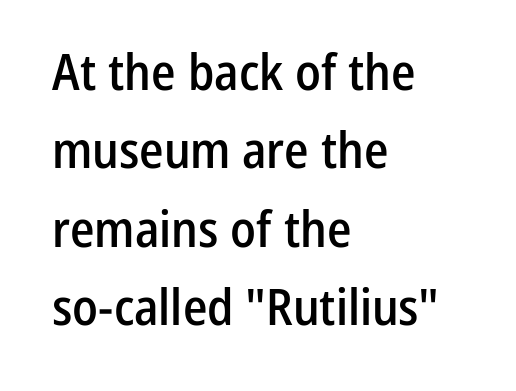
Q: Is the text bold? A: Semi-bold.
Q: Is the text italic (slanted)? A: No, it is upright.
Q: Is the typeface a serif or a sans-serif typeface? A: Sans-serif.
Q: Is the text underlined? A: No.
Q: How is the paragraph aligned? A: Left-aligned.
Q: Is the spacing between letters normal or unusually wide? A: Normal.
Q: Is the spacing between lines tight, normal or loose? A: Normal.
Q: Width (condensed, normal, or wide)? A: Condensed.
Q: Stroke contrast? A: Low.
Q: x-height? A: Medium.
Q: Monospaced? A: No.
